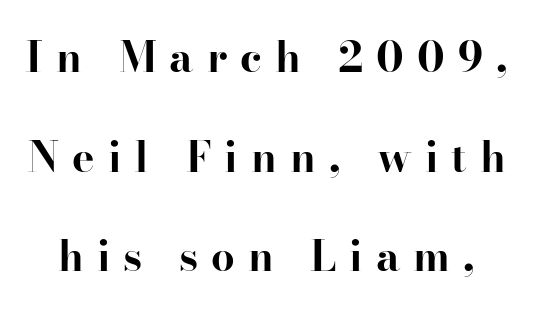
{"serif": "yes", "italic": "no", "bold": "yes", "weight": "bold", "width": "normal", "stroke_contrast": "high", "x_height": "small", "monospaced": "no", "underline": "no", "line_spacing": "loose", "line_spacing_ratio": 2.37, "letter_spacing": "wide", "letter_spacing_em": 0.31, "glyph_px": 42}
